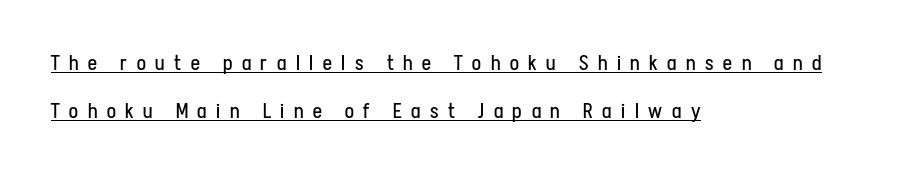
{"italic": "no", "bold": "no", "underline": "yes", "align": "left", "line_spacing": "loose", "line_spacing_ratio": 2.28, "letter_spacing": "wide", "letter_spacing_em": 0.46, "glyph_px": 21}
